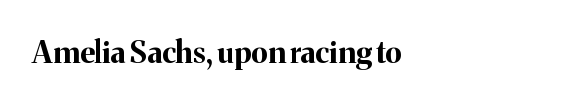
Strokes here are thick enough to call this a true bold. The horizontal fit of the characters is conventional and even. Regarding serifs, this sample has them. Posture: straight, roman, zero tilt. Clear beneath every line of the passage. Do the characters align in a grid? No, the font is proportional.
